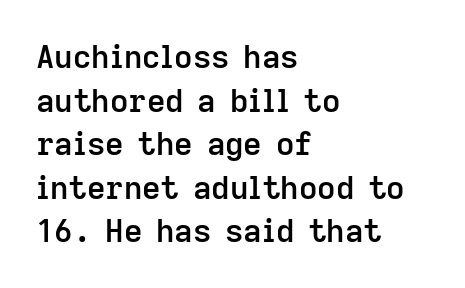
The image shows 32 px semibold sans-serif type, upright; set left-aligned, normal line spacing (1.36x), normal letter spacing, not underlined; low stroke contrast and a medium x-height.
